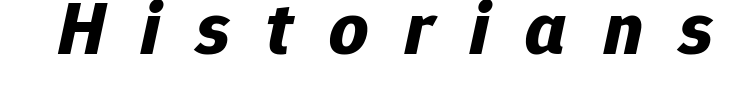
Q: Is the text bold? A: Yes.
Q: Is the text italic (slanted)? A: Yes, it leans right by about 12 degrees.
Q: Is the text underlined? A: No.
Q: Is the spacing between letters normal or unusually wide? A: Unusually wide.
Q: Width (condensed, normal, or wide)? A: Normal.
Q: Stroke contrast? A: Low.
Q: x-height? A: Medium.
Q: Monospaced? A: No.
